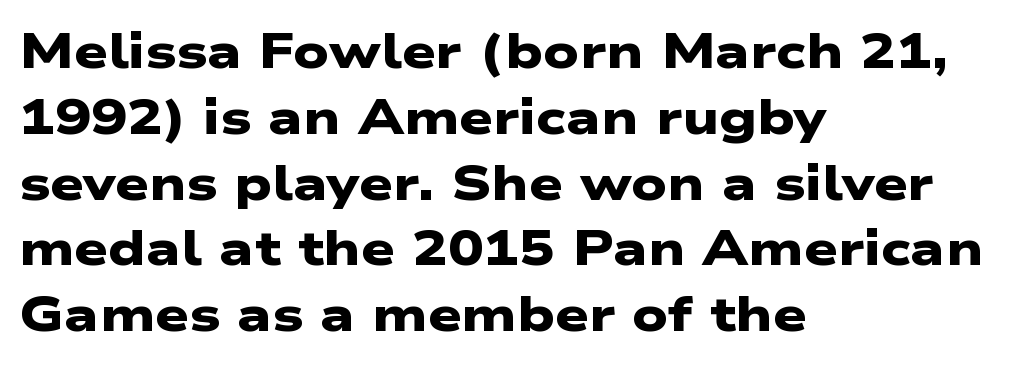
The image shows 48 px heavy, wide sans-serif type; set left-aligned, normal line spacing (1.37x), normal letter spacing, not underlined; low stroke contrast and a medium x-height.
